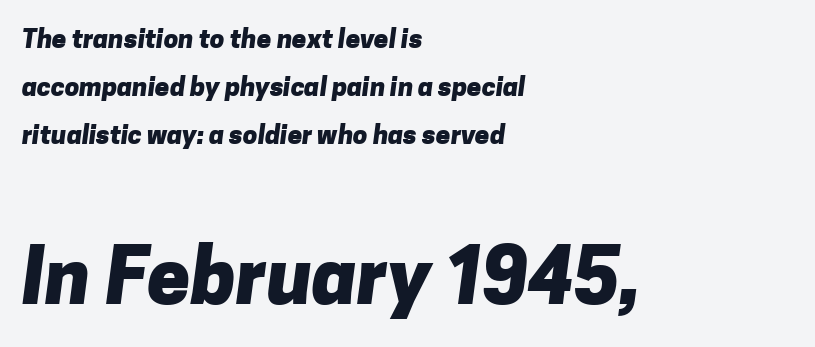
Unlike a traditional serif, this face leaves its strokes unadorned. Reading down the block, your eye returns to a fixed left position each line. Heavy, bold letterforms. Characters follow at the spacing the type designer built in.
